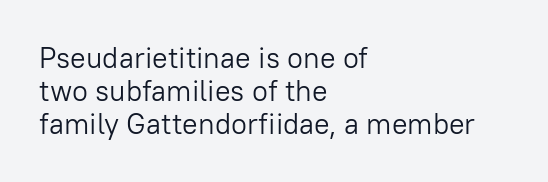
{"serif": "no", "italic": "no", "bold": "no", "weight": "light", "width": "normal", "stroke_contrast": "low", "x_height": "medium", "monospaced": "no", "underline": "no", "align": "left", "line_spacing": "tight", "line_spacing_ratio": 1.14, "letter_spacing": "normal", "letter_spacing_em": 0.0, "glyph_px": 29}
